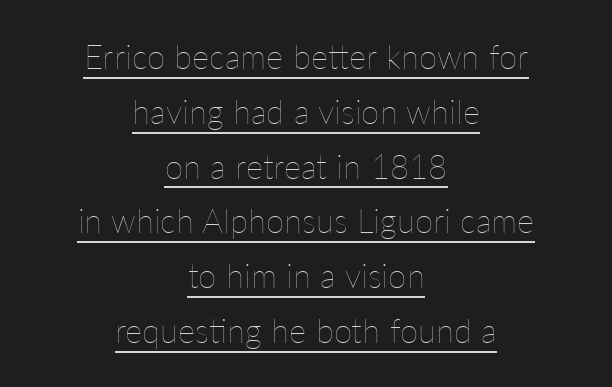
{"italic": "no", "bold": "no", "weight": "thin", "width": "normal", "stroke_contrast": "low", "x_height": "medium", "monospaced": "no", "underline": "yes", "align": "center", "line_spacing": "normal", "line_spacing_ratio": 1.66, "letter_spacing": "normal", "letter_spacing_em": 0.0, "glyph_px": 33}
